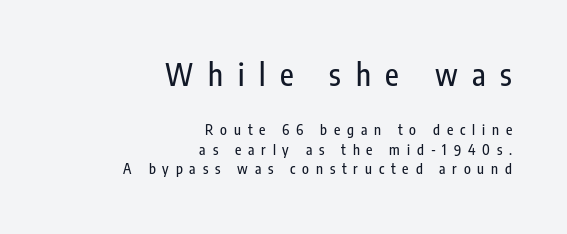
The font's upright variant was chosen for this text. Summary of vertical rhythm: regular, with standard interline spacing. These lines are rendered in a variable-pitch font. Scale decreases going downward across the two blocks. This rendering uses right alignment, leaving the left contour irregular. I'd call this a sans setting — the letters go barefoot.
